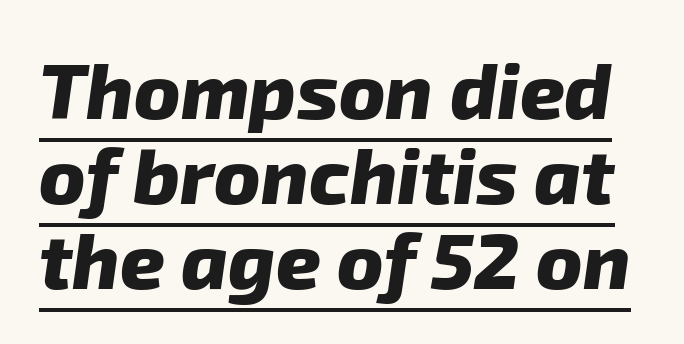
The horizontal fit of the characters is conventional and even. Tightly led — the rows are bunched. Each glyph is drawn with heavy, bold strokes. The face used here is proportionally spaced, like ordinary book or web type. In terms of letterform style, serifs are entirely absent.
